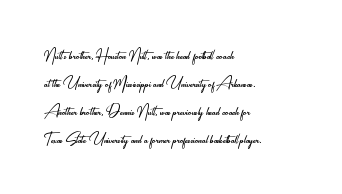
{"bold": "no", "underline": "no", "align": "left", "line_spacing": "normal", "line_spacing_ratio": 1.33, "letter_spacing": "normal", "letter_spacing_em": 0.0, "glyph_px": 21}
